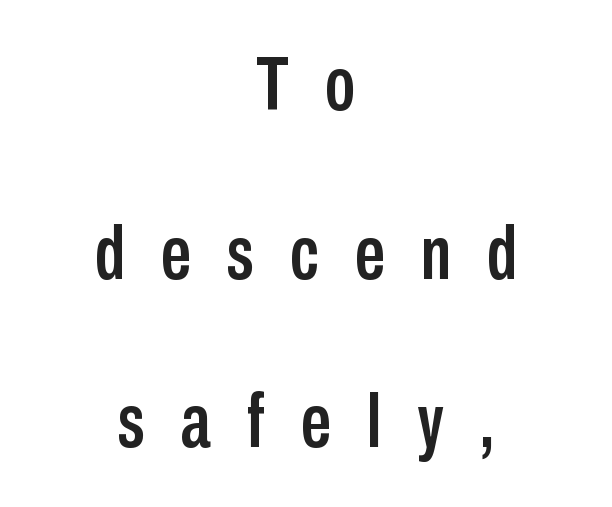
Q: Is the text italic (slanted)? A: No, it is upright.
Q: Is the typeface a serif or a sans-serif typeface? A: Sans-serif.
Q: Is the text underlined? A: No.
Q: How is the paragraph aligned? A: Centered.
Q: Is the spacing between letters normal or unusually wide? A: Unusually wide.
Q: Is the spacing between lines tight, normal or loose? A: Loose.
Q: Width (condensed, normal, or wide)? A: Condensed.
Q: Stroke contrast? A: Low.
Q: x-height? A: Medium.
Q: Monospaced? A: No.
